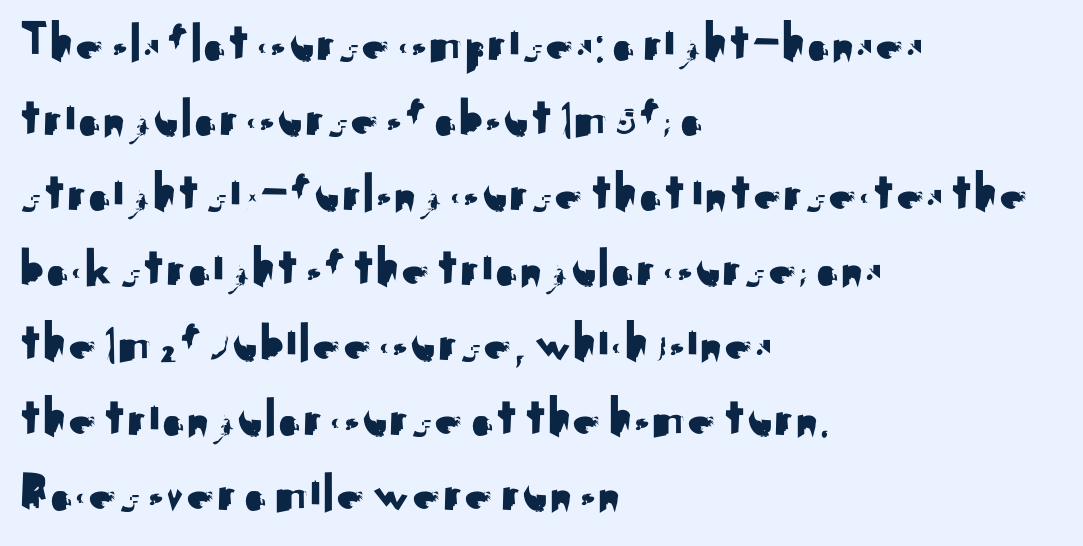
Q: Is the text italic (slanted)? A: No, it is upright.
Q: Is the typeface a serif or a sans-serif typeface? A: Sans-serif.
Q: Is the text underlined? A: No.
Q: How is the paragraph aligned? A: Left-aligned.
Q: Is the spacing between letters normal or unusually wide? A: Normal.
Q: Is the spacing between lines tight, normal or loose? A: Normal.
Q: Width (condensed, normal, or wide)? A: Normal.
Q: Stroke contrast? A: Medium.
Q: x-height? A: Small.
Q: Monospaced? A: No.
